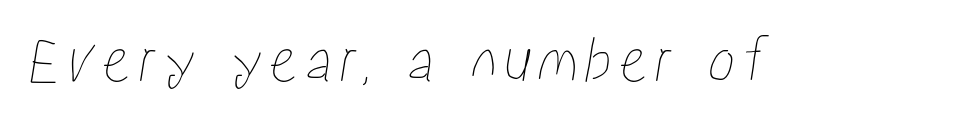
A bare baseline throughout the passage. A typesetter would call this proportional, since set widths differ per character.
